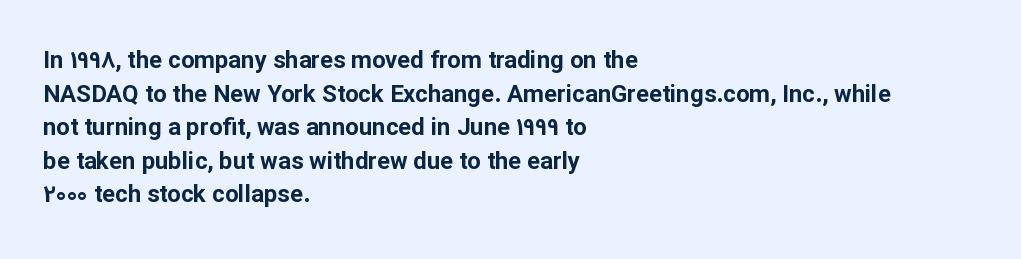
The image shows 24 px bold type, upright; set left-aligned, normal line spacing (1.4x), normal letter spacing, not underlined.
